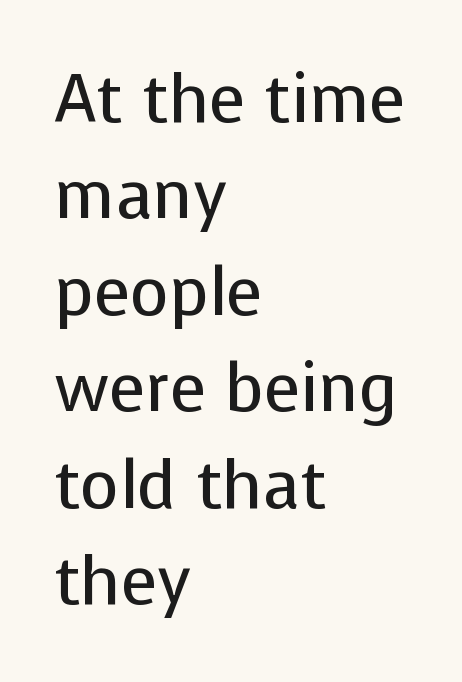
Q: Is the text bold? A: No.
Q: Is the text italic (slanted)? A: No, it is upright.
Q: Is the typeface a serif or a sans-serif typeface? A: Sans-serif.
Q: Is the text underlined? A: No.
Q: How is the paragraph aligned? A: Left-aligned.
Q: Is the spacing between letters normal or unusually wide? A: Normal.
Q: Is the spacing between lines tight, normal or loose? A: Normal.
Q: Width (condensed, normal, or wide)? A: Normal.
Q: Stroke contrast? A: Low.
Q: x-height? A: Medium.
Q: Monospaced? A: No.
